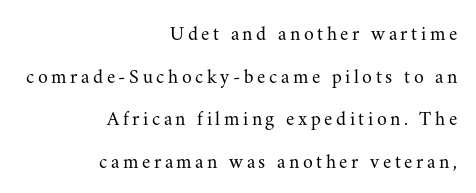
The image shows 20 px text type, upright; set right-aligned, loose line spacing (2.13x), not underlined.
